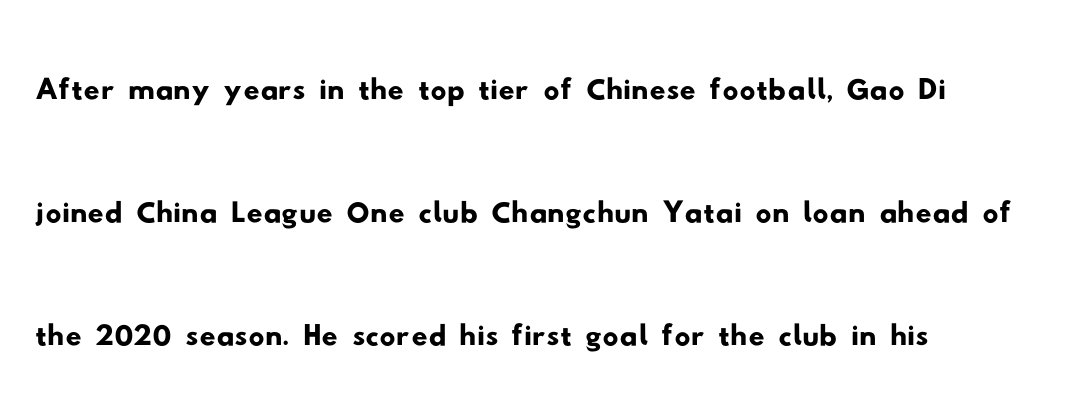
{"serif": "no", "width": "wide", "stroke_contrast": "low", "x_height": "small", "monospaced": "no", "underline": "no", "align": "left", "line_spacing": "normal", "line_spacing_ratio": 1.56, "letter_spacing": "normal", "letter_spacing_em": 0.0, "glyph_px": 79}
